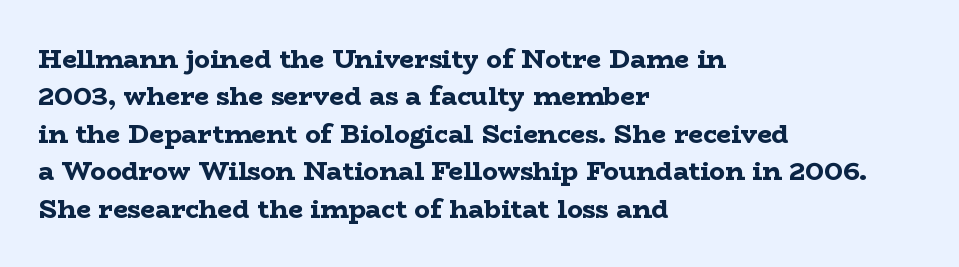
When letters stand straight like this, we call the style roman or upright. A clean baseline with only descenders dipping below it. Horizontally, the lines are justified to the leading edge only. Is there much room between lines? A standard amount, neither cramped nor airy.
